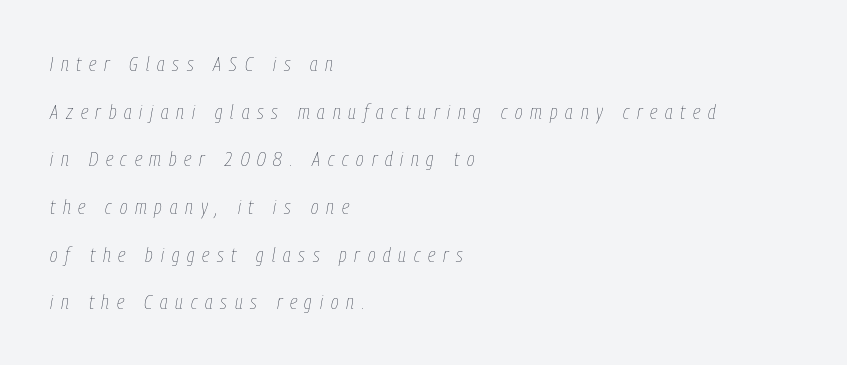
{"italic": "yes", "lean": "right", "slant_degrees": 9, "bold": "no", "underline": "no", "align": "left", "line_spacing": "loose", "line_spacing_ratio": 2.27, "letter_spacing": "wide", "letter_spacing_em": 0.37, "glyph_px": 21}
